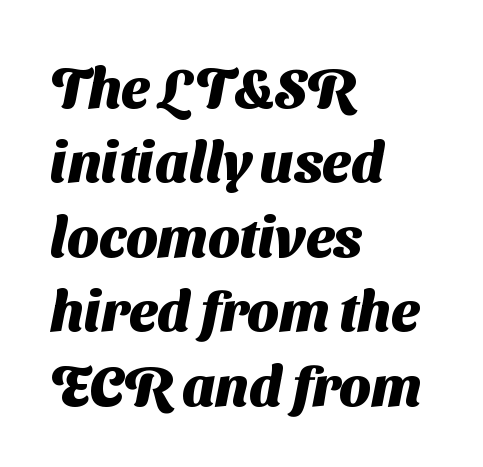
The image shows 56 px heavy sans-serif type; set left-aligned, normal line spacing (1.33x), normal letter spacing, not underlined; medium stroke contrast and a medium x-height.
